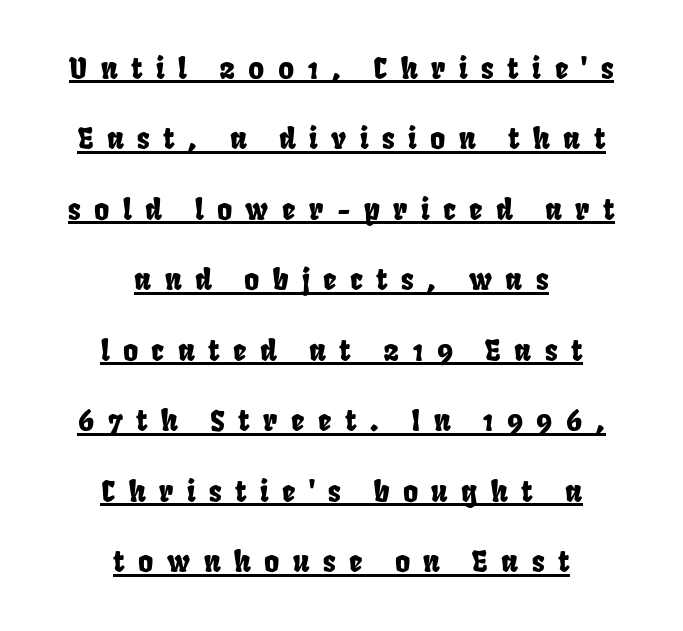
{"serif": "no", "width": "condensed", "stroke_contrast": "low", "x_height": "large", "monospaced": "no", "underline": "yes", "align": "center", "line_spacing": "loose", "line_spacing_ratio": 2.43, "letter_spacing": "wide", "letter_spacing_em": 0.46, "glyph_px": 29}
